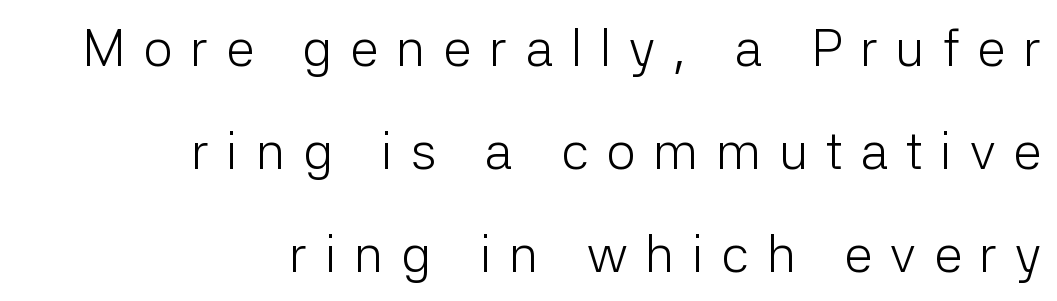
Classification — sans serif. This is not heavy type; no bold has been used. Think of a printed novel: that variable character pitch is what you see here. Descenders are the only things crossing below the line. Widely set lines give the paragraph a tall, airy silhouette. A flush-right, rag-left setting is used for this passage.
